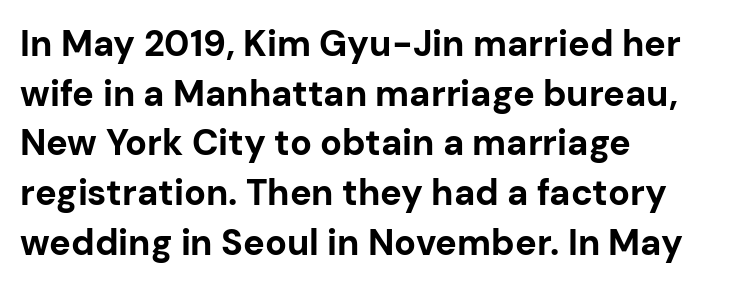
Default kerning and tracking; the words read as compact shapes. The lines in this sample share a left origin and differ only in where they stop. The face used here is a sans, in the tradition of grotesques and geometrics. A normal amount of white space separates one row of letters from the next. This sample has the flowing, uneven cadence of proportional lettering. Weight check: bold — yes, fully.
